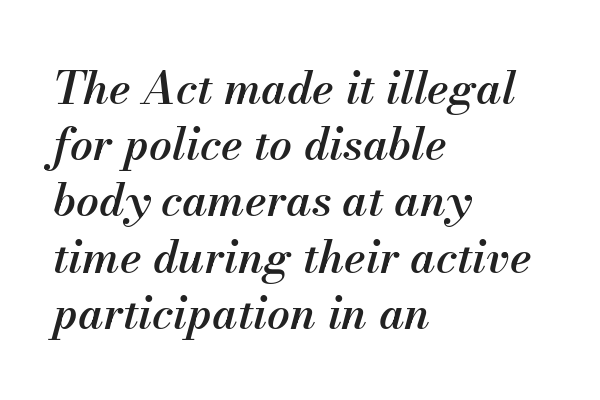
The image shows 45 px semibold type, italic (leaning right); set left-aligned, normal line spacing (1.25x), normal letter spacing, not underlined; medium stroke contrast and a small x-height.
